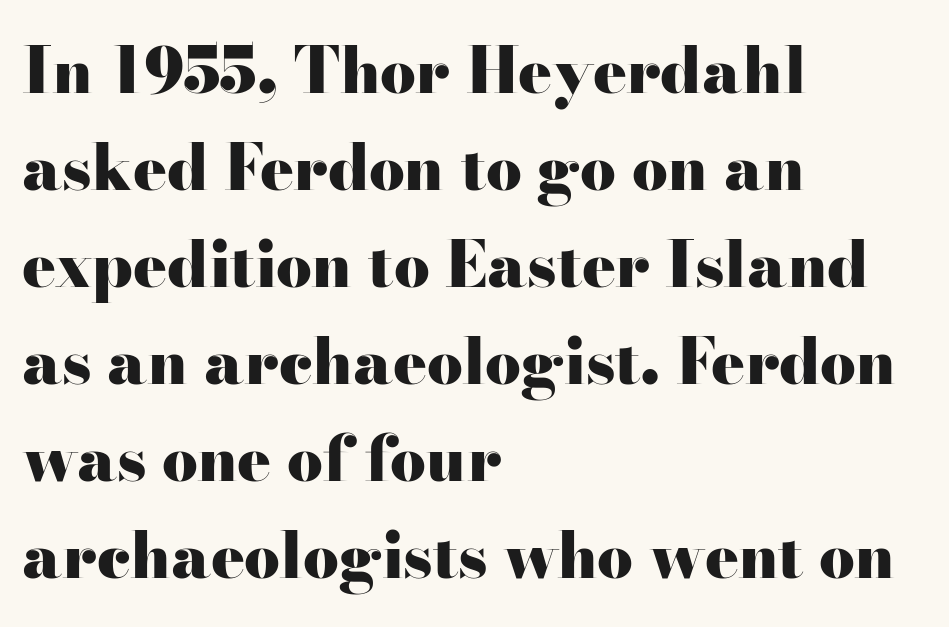
{"serif": "yes", "italic": "no", "bold": "yes", "weight": "heavy", "width": "wide", "stroke_contrast": "high", "x_height": "small", "monospaced": "no", "underline": "no", "align": "left", "line_spacing": "normal", "line_spacing_ratio": 1.54, "letter_spacing": "normal", "letter_spacing_em": 0.0, "glyph_px": 63}
